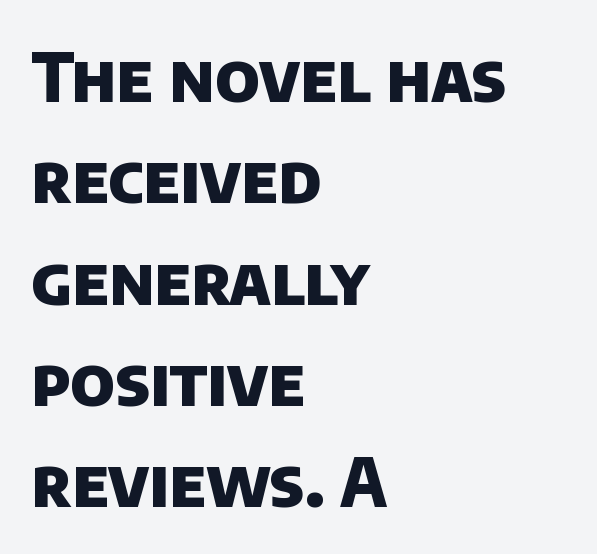
Interline gaps are of average width in this sample. Any mark beneath the type? The region is blank. Caption: multi-line text, flush left, ragged right. This rendering leaves character spacing at its baseline value.
